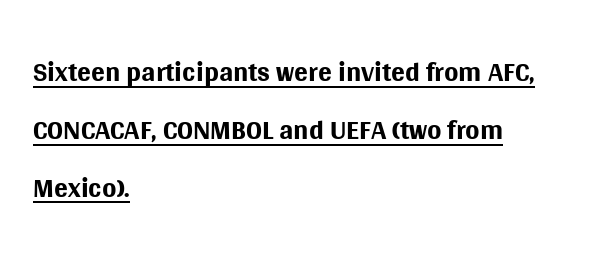
{"serif": "no", "italic": "no", "bold": "no", "weight": "regular", "width": "normal", "stroke_contrast": "medium", "x_height": "large", "monospaced": "no", "underline": "yes", "align": "left", "line_spacing": "normal", "line_spacing_ratio": 1.41, "letter_spacing": "normal", "letter_spacing_em": 0.0, "glyph_px": 41}
